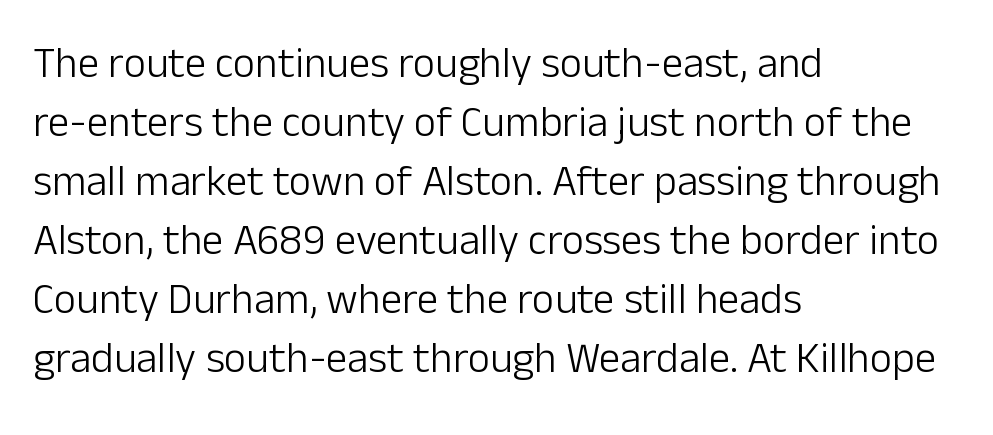
The passage shown has conventional tracking throughout. This block has exactly the height ordinary leading produces. Posture: upright roman. These lines stack with their left ends in a neat column. No feet cap the strokes, marking this as sans-serif type.
